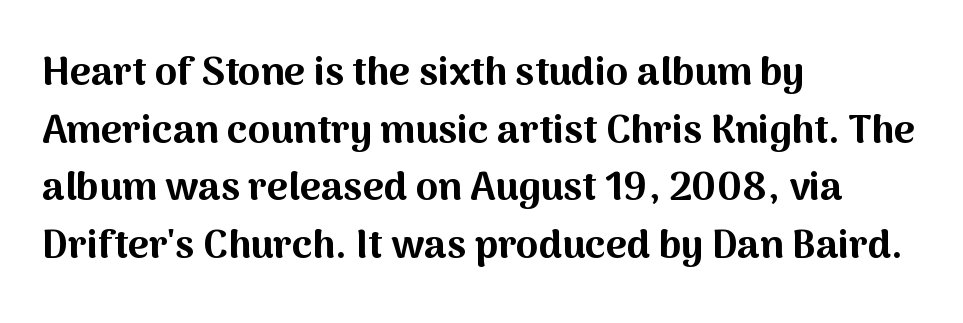
{"serif": "no", "italic": "no", "bold": "yes", "weight": "bold", "width": "normal", "stroke_contrast": "medium", "x_height": "medium", "monospaced": "no", "underline": "no", "align": "left", "line_spacing": "normal", "line_spacing_ratio": 1.44, "letter_spacing": "normal", "letter_spacing_em": 0.0, "glyph_px": 40}
